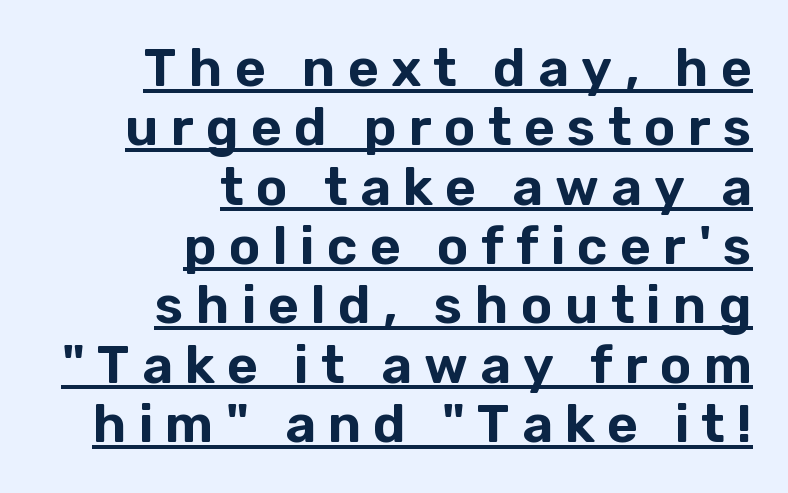
The image shows 53 px sans-serif type, upright; set right-aligned, tight line spacing (1.12x), unusually wide letter spacing (+0.23 em), underlined; low stroke contrast and a medium x-height.
